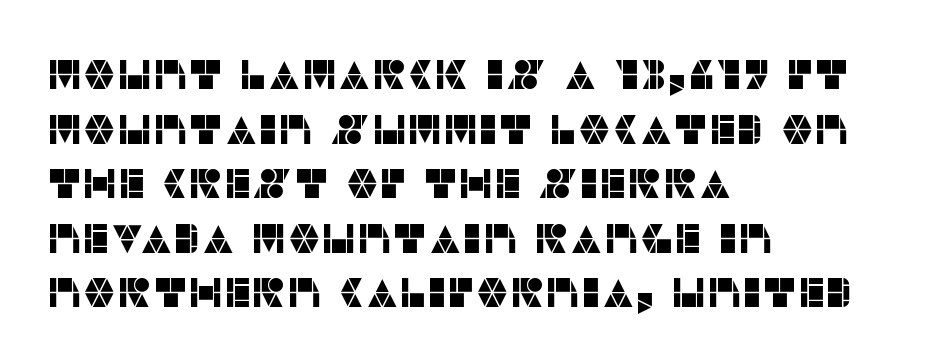
The image shows 42 px sans-serif type, upright; set left-aligned, normal line spacing (1.3x), normal letter spacing, not underlined; low stroke contrast and a large x-height.
